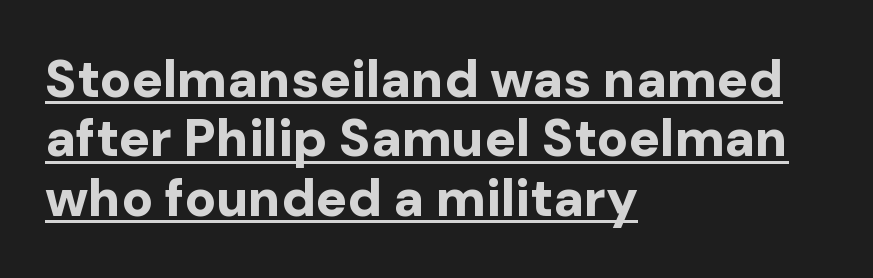
{"serif": "no", "italic": "no", "bold": "yes", "weight": "bold", "width": "normal", "stroke_contrast": "low", "x_height": "medium", "monospaced": "no", "underline": "yes", "align": "left", "line_spacing": "tight", "line_spacing_ratio": 1.14, "letter_spacing": "normal", "letter_spacing_em": 0.0, "glyph_px": 52}
